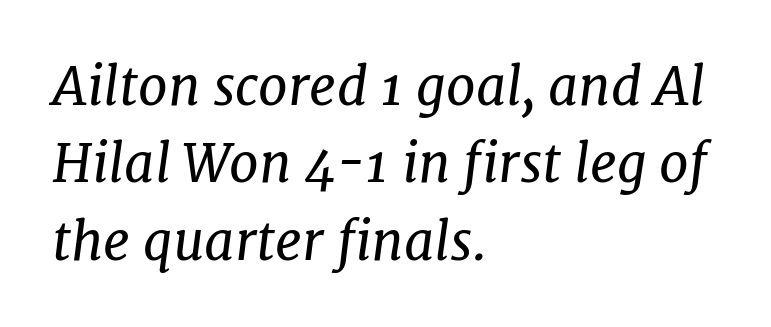
{"serif": "yes", "italic": "yes", "lean": "right", "slant_degrees": 7, "bold": "no", "weight": "regular", "width": "normal", "stroke_contrast": "low", "x_height": "medium", "monospaced": "no", "underline": "no", "align": "left", "line_spacing": "normal", "line_spacing_ratio": 1.46, "letter_spacing": "normal", "letter_spacing_em": 0.0, "glyph_px": 53}
